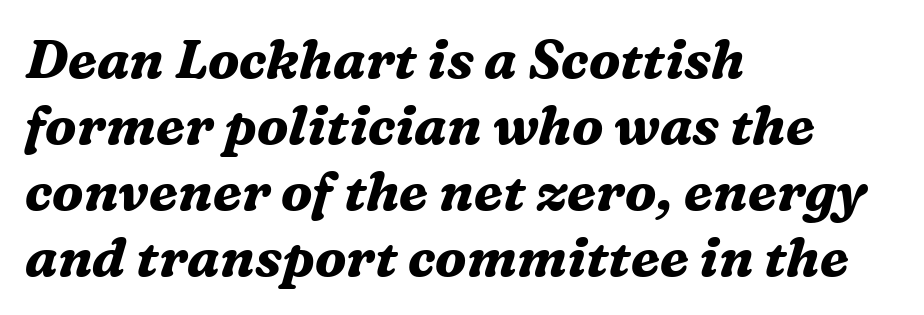
Q: Is the text bold? A: Yes.
Q: Is the text italic (slanted)? A: Yes, it leans right by about 16 degrees.
Q: Is the typeface a serif or a sans-serif typeface? A: Serif.
Q: Is the text underlined? A: No.
Q: How is the paragraph aligned? A: Left-aligned.
Q: Is the spacing between letters normal or unusually wide? A: Normal.
Q: Width (condensed, normal, or wide)? A: Normal.
Q: Stroke contrast? A: Medium.
Q: x-height? A: Medium.
Q: Monospaced? A: No.
